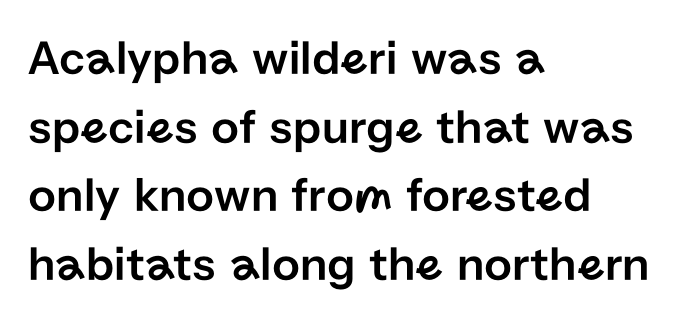
The image shows 49 px sans-serif type, upright; set left-aligned, normal line spacing (1.4x), normal letter spacing, not underlined; low stroke contrast and a medium x-height.
